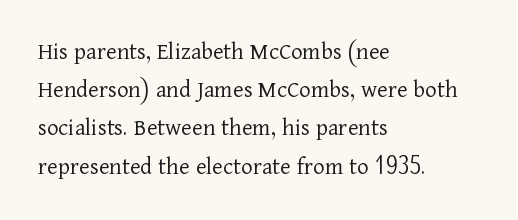
The glyphs are unaccompanied by any horizontal stroke below them. Posture: vertical. These lines keep a tight, regular rhythm from letter to letter. Interline gaps are of average width in this sample. The paragraph shown leans on its left margin.
